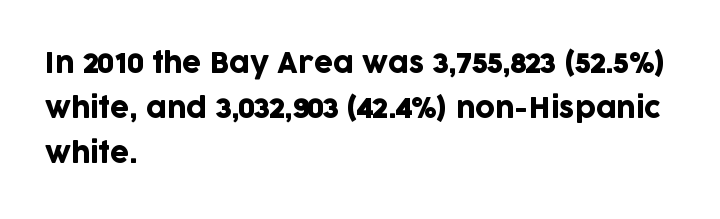
The image shows 27 px text type, upright; set left-aligned, normal line spacing (1.66x), normal letter spacing, not underlined.
